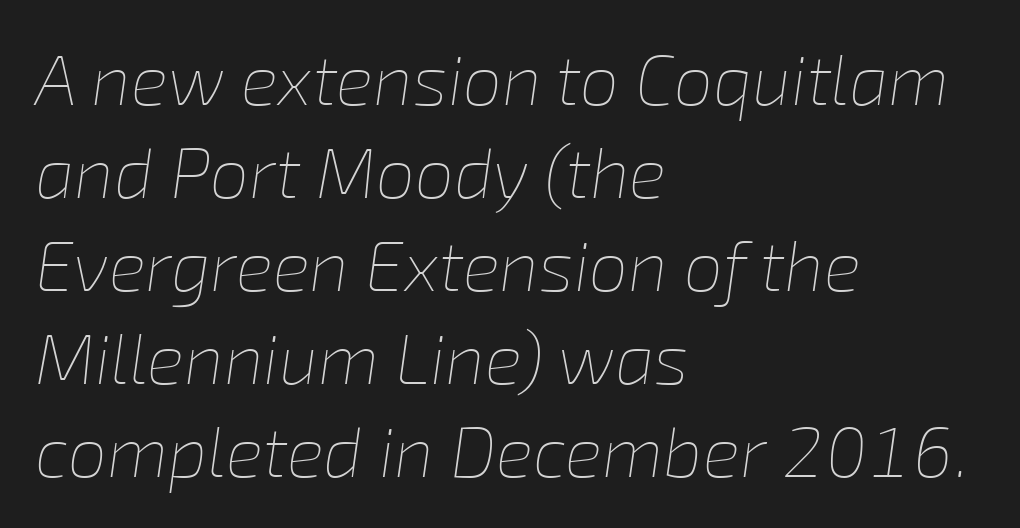
Q: Is the text bold? A: No.
Q: Is the text italic (slanted)? A: Yes, it leans right by about 8 degrees.
Q: Is the text underlined? A: No.
Q: How is the paragraph aligned? A: Left-aligned.
Q: Is the spacing between letters normal or unusually wide? A: Normal.
Q: Is the spacing between lines tight, normal or loose? A: Normal.
Q: Width (condensed, normal, or wide)? A: Normal.
Q: Stroke contrast? A: Low.
Q: x-height? A: Medium.
Q: Monospaced? A: No.
